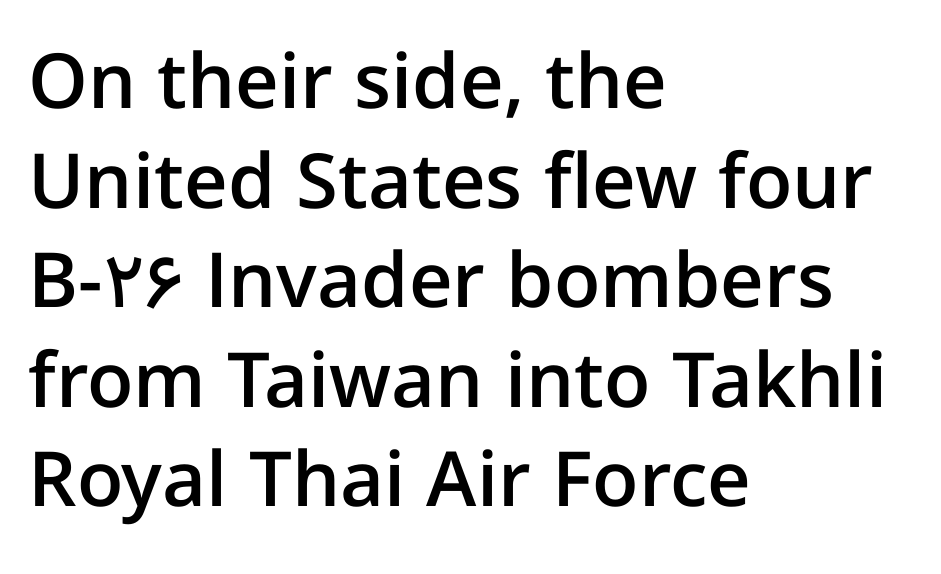
{"serif": "no", "italic": "no", "bold": "semi", "weight": "semibold", "width": "normal", "stroke_contrast": "low", "x_height": "medium", "monospaced": "no", "underline": "no", "align": "left", "line_spacing": "normal", "line_spacing_ratio": 1.31, "letter_spacing": "normal", "letter_spacing_em": 0.0, "glyph_px": 76}
